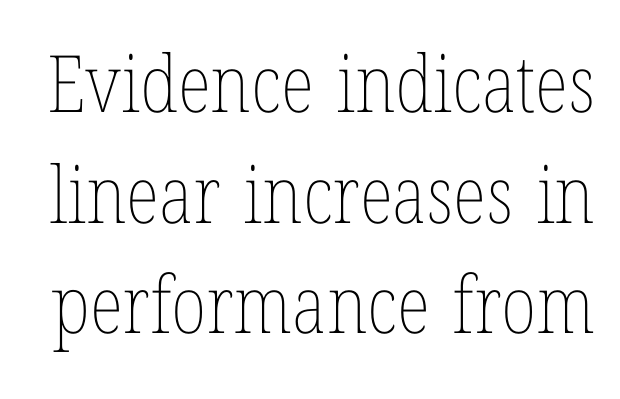
The image shows 79 px thin, condensed type, upright; set normal line spacing (1.4x), normal letter spacing, not underlined; low stroke contrast and a medium x-height.
